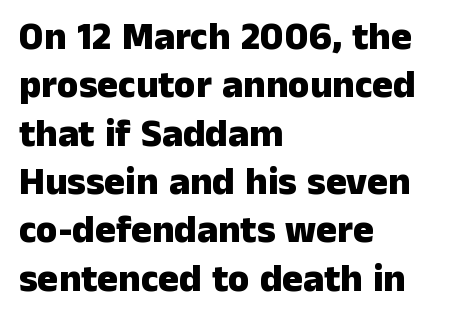
{"serif": "no", "italic": "no", "bold": "yes", "weight": "heavy", "width": "normal", "stroke_contrast": "low", "x_height": "medium", "monospaced": "no", "underline": "no", "align": "left", "line_spacing_ratio": 1.24, "letter_spacing": "normal", "letter_spacing_em": 0.0, "glyph_px": 39}
